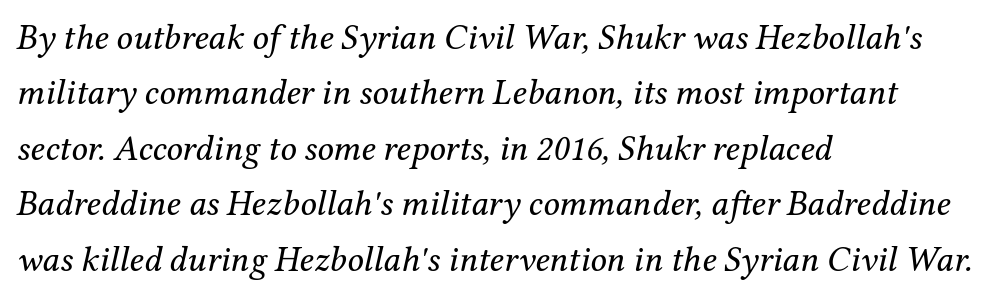
Line starts are locked; line ends wander. Vertically, the passage feels balanced, rows spaced as you'd expect. The horizontal fit of the characters is conventional and even. Look at the bottom of the vertical strokes: they flare into serifs here. This rendering features lettering with no underline.
